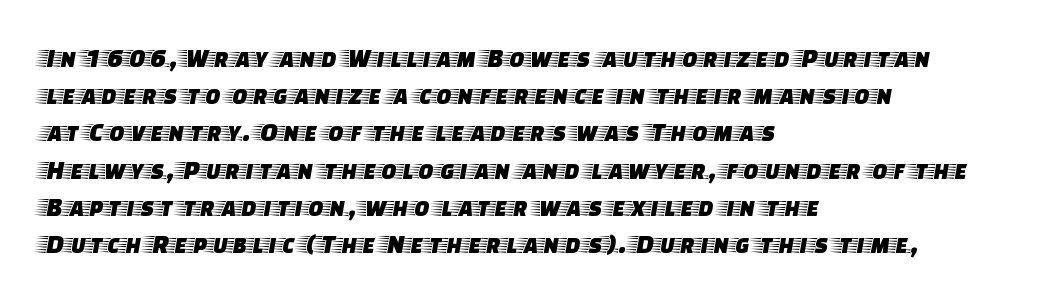
The image shows 28 px wide serif type; set left-aligned, normal line spacing (1.33x), normal letter spacing, not underlined; low stroke contrast and a large x-height.
